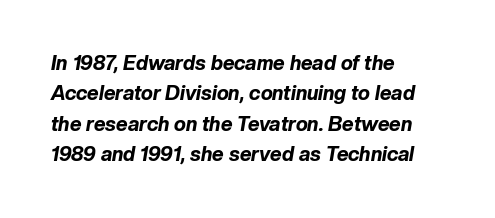
{"italic": "yes", "lean": "right", "slant_degrees": 10, "bold": "yes", "underline": "no", "align": "left", "line_spacing": "normal", "line_spacing_ratio": 1.52, "letter_spacing": "normal", "letter_spacing_em": 0.0, "glyph_px": 20}
